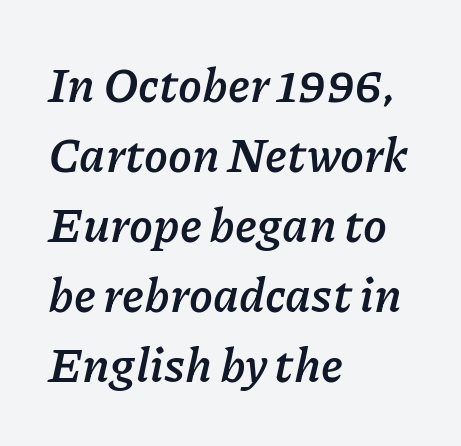
{"italic": "yes", "lean": "right", "slant_degrees": 11, "bold": "yes", "weight": "semibold", "width": "normal", "stroke_contrast": "low", "x_height": "medium", "monospaced": "no", "underline": "no", "align": "left", "line_spacing": "normal", "line_spacing_ratio": 1.46, "letter_spacing": "normal", "letter_spacing_em": 0.0, "glyph_px": 48}
